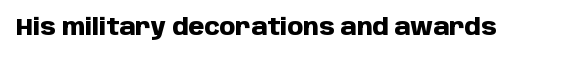
Q: Is the text bold? A: Yes.
Q: Is the text italic (slanted)? A: No, it is upright.
Q: Is the text underlined? A: No.
Q: Is the spacing between letters normal or unusually wide? A: Normal.
